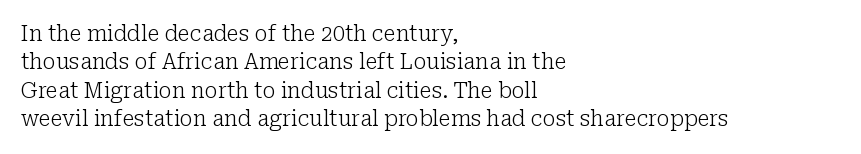
Evenly set lines give the paragraph a standard silhouette. Students, note that the glyphs here touch the page at normal intervals. In terms of posture, this sample is upright. Typeset ragged right — the left edge is the straight one.
